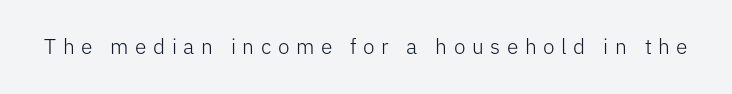
Q: Is the text bold? A: No.
Q: Is the text italic (slanted)? A: No, it is upright.
Q: Is the text underlined? A: No.
Q: Is the spacing between letters normal or unusually wide? A: Unusually wide.
